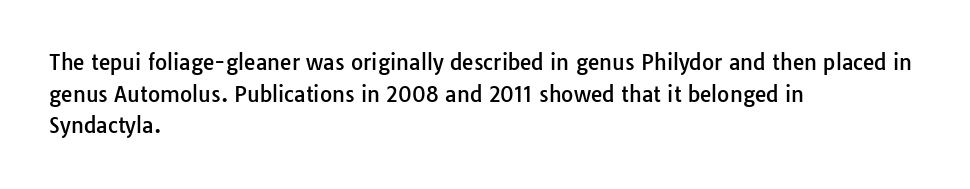
Has an underline been added? It has not. Do the letters lean? They stand straight. Notice how descenders clear the ascenders below comfortably — that's standard leading. The line texture is even and compact thanks to regular tracking.
